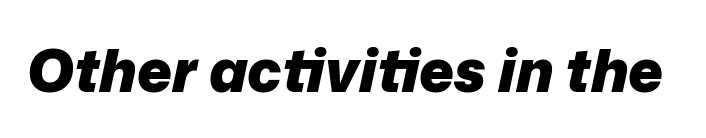
Q: Is the text bold? A: Yes.
Q: Is the text italic (slanted)? A: Yes, it leans right by about 12 degrees.
Q: Is the text underlined? A: No.
Q: Is the spacing between letters normal or unusually wide? A: Normal.
Q: Width (condensed, normal, or wide)? A: Normal.
Q: Stroke contrast? A: Low.
Q: x-height? A: Medium.
Q: Monospaced? A: No.
